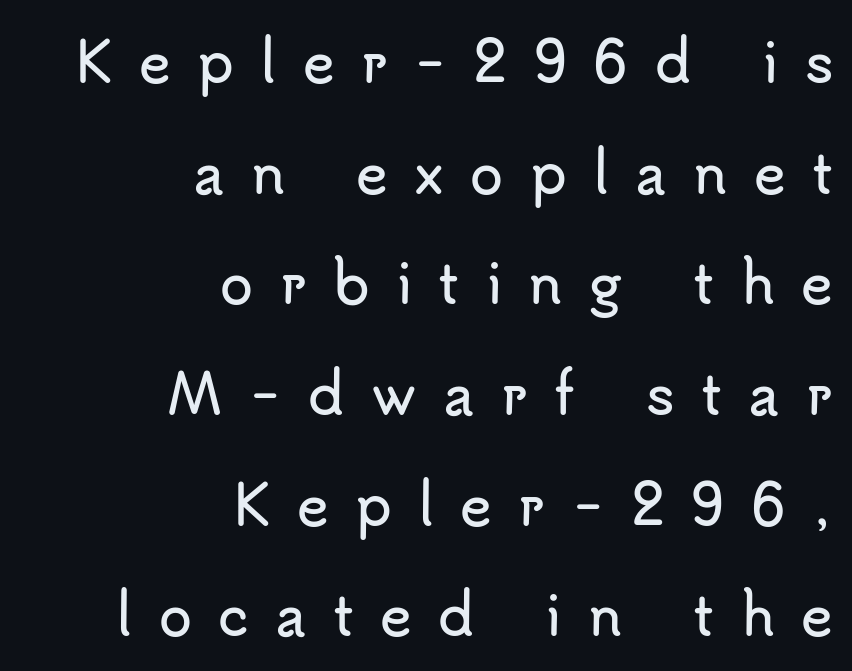
{"serif": "no", "italic": "no", "width": "normal", "stroke_contrast": "low", "x_height": "small", "monospaced": "no", "underline": "no", "align": "right", "line_spacing": "loose", "line_spacing_ratio": 2.05, "letter_spacing": "wide", "letter_spacing_em": 0.49, "glyph_px": 54}
